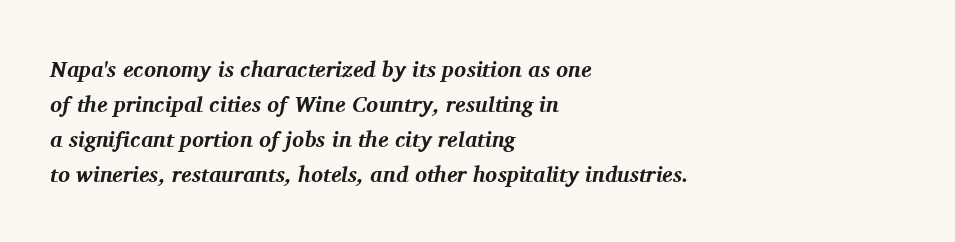
Q: Is the text bold? A: Yes.
Q: Is the text italic (slanted)? A: Yes, it leans right by about 11 degrees.
Q: Is the text underlined? A: No.
Q: How is the paragraph aligned? A: Left-aligned.
Q: Is the spacing between letters normal or unusually wide? A: Normal.
Q: Is the spacing between lines tight, normal or loose? A: Normal.
